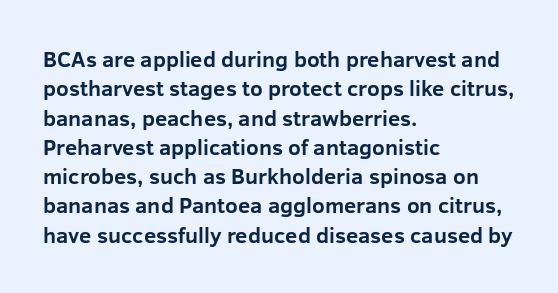
Every character sits straight up, as roman type does. Visually the block forms a straight wall on the left and a jagged coastline on the right. I'd describe the lettering as bold — thick and assertive. Unmarked baselines from the first word to the last.
